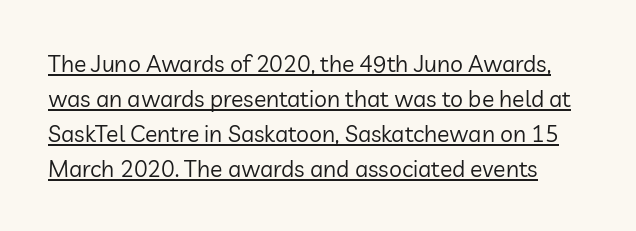
{"italic": "no", "bold": "no", "underline": "yes", "line_spacing": "normal", "line_spacing_ratio": 1.52, "letter_spacing": "normal", "letter_spacing_em": 0.0, "glyph_px": 23}
